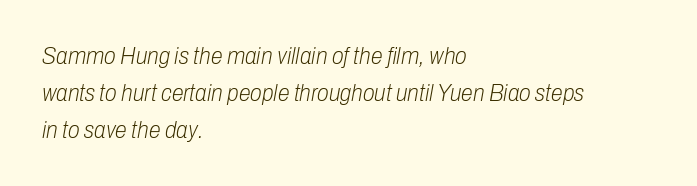
{"italic": "yes", "lean": "right", "slant_degrees": 10, "bold": "no", "underline": "no", "align": "left", "line_spacing": "normal", "line_spacing_ratio": 1.54, "letter_spacing": "normal", "letter_spacing_em": 0.0, "glyph_px": 24}
